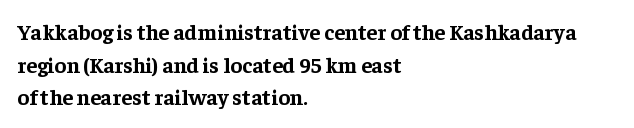
The image shows 22 px bold type, upright; set left-aligned, normal line spacing (1.48x), normal letter spacing, not underlined.
